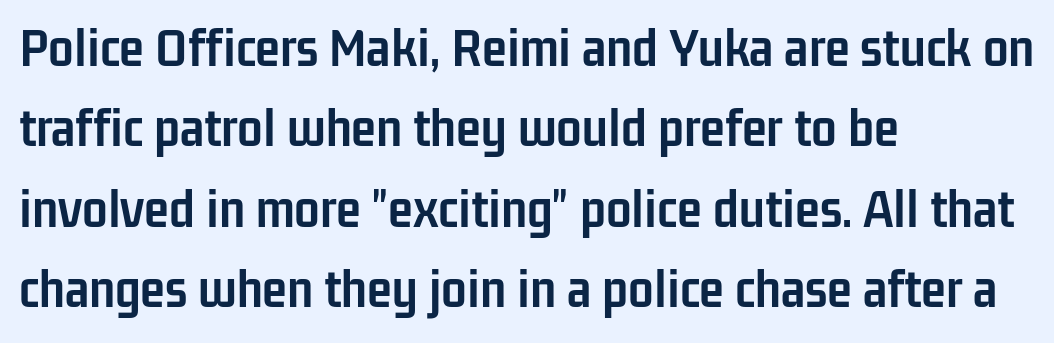
Q: Is the text bold? A: Yes.
Q: Is the text italic (slanted)? A: No, it is upright.
Q: Is the typeface a serif or a sans-serif typeface? A: Sans-serif.
Q: Is the text underlined? A: No.
Q: How is the paragraph aligned? A: Left-aligned.
Q: Is the spacing between letters normal or unusually wide? A: Normal.
Q: Is the spacing between lines tight, normal or loose? A: Normal.
Q: Width (condensed, normal, or wide)? A: Condensed.
Q: Stroke contrast? A: Low.
Q: x-height? A: Medium.
Q: Monospaced? A: No.
